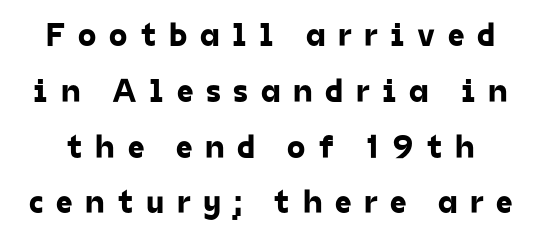
Tracking here is generous; glyphs stand well apart from one another. The passage shown is typed in a proportional face where columns would drift. Is there much room between lines? A standard amount, neither cramped nor airy. Honestly, there is no underline to notice here at all. Nope, no serifs anywhere on these letters.
